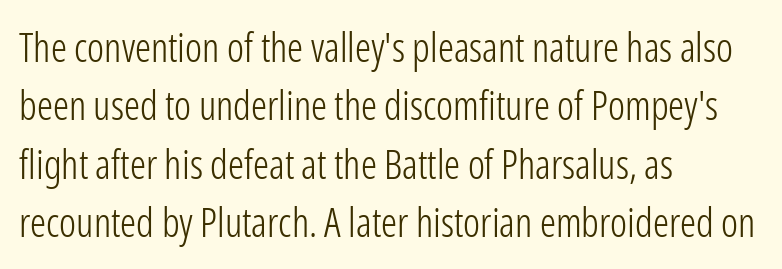
{"serif": "no", "italic": "no", "bold": "no", "weight": "light", "width": "condensed", "stroke_contrast": "low", "x_height": "medium", "monospaced": "no", "underline": "no", "align": "left", "line_spacing": "normal", "line_spacing_ratio": 1.46, "letter_spacing": "normal", "letter_spacing_em": 0.0, "glyph_px": 40}
